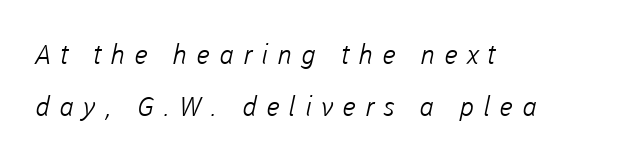
The foot of each line stays bare and open. Display-style spreading of the glyphs; the letterfit is very open. In terms of leading, this rendering errs on the spacious side. The setting favours the left margin, as ordinary paragraphs usually do. The weight tops out at a normal text grade.
